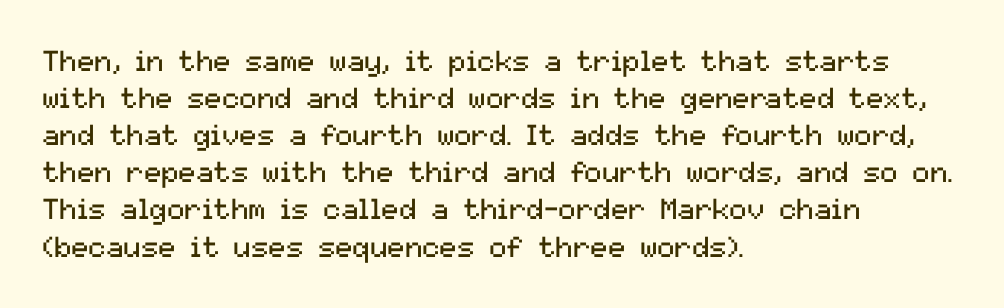
Q: Is the text bold? A: No.
Q: Is the text italic (slanted)? A: No, it is upright.
Q: Is the typeface a serif or a sans-serif typeface? A: Sans-serif.
Q: Is the text underlined? A: No.
Q: How is the paragraph aligned? A: Left-aligned.
Q: Is the spacing between letters normal or unusually wide? A: Normal.
Q: Is the spacing between lines tight, normal or loose? A: Normal.
Q: Width (condensed, normal, or wide)? A: Normal.
Q: Stroke contrast? A: Medium.
Q: x-height? A: Medium.
Q: Monospaced? A: No.
